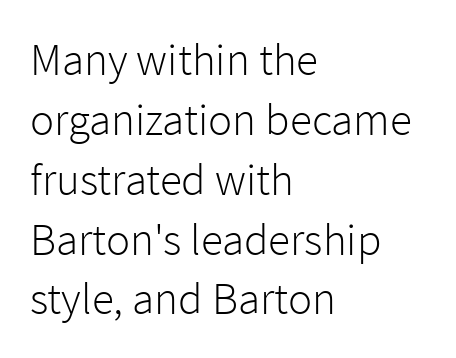
{"serif": "no", "italic": "no", "bold": "no", "weight": "light", "width": "normal", "stroke_contrast": "low", "x_height": "medium", "monospaced": "no", "underline": "no", "align": "left", "line_spacing": "normal", "line_spacing_ratio": 1.33, "letter_spacing": "normal", "letter_spacing_em": 0.0, "glyph_px": 45}
